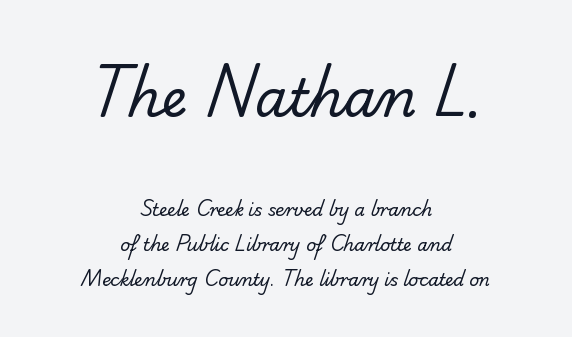
Vertical spacing — loose. This sample uses a sans-serif face. Counters stay open thanks to moderate or lighter strokes. This rendering leaves character spacing at its baseline value. Note the varied advance widths — an 'i' is clearly narrower than an 'm'. Centered paragraph, ragged on both sides.
